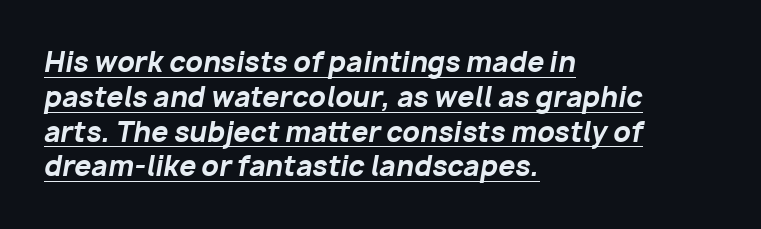
The image shows 27 px bold type, italic (leaning right); set left-aligned, normal line spacing (1.29x), normal letter spacing, underlined.
